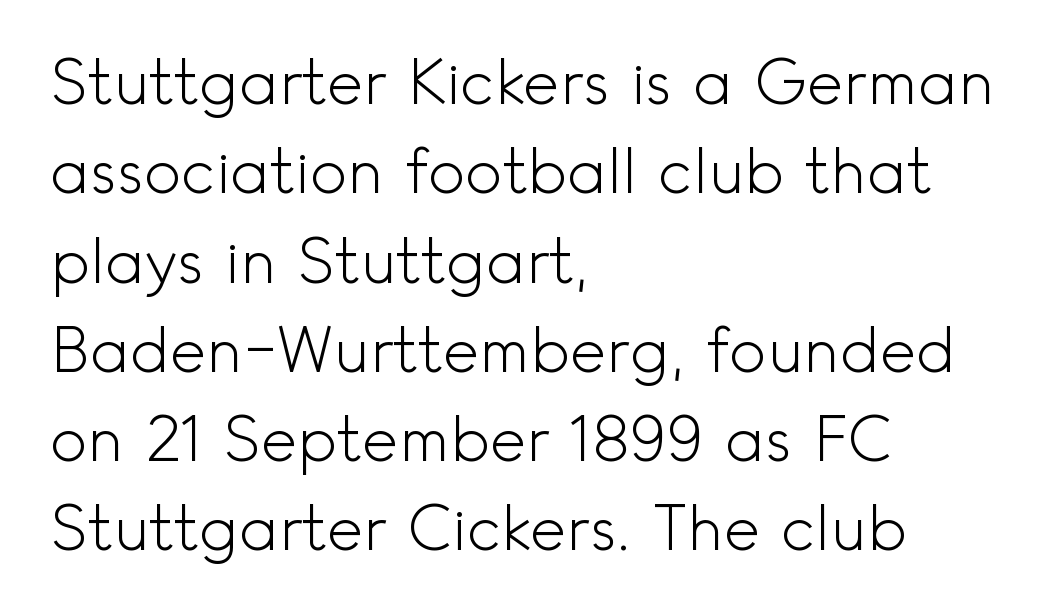
Q: Is the text bold? A: No.
Q: Is the text italic (slanted)? A: No, it is upright.
Q: Is the typeface a serif or a sans-serif typeface? A: Sans-serif.
Q: Is the text underlined? A: No.
Q: How is the paragraph aligned? A: Left-aligned.
Q: Is the spacing between letters normal or unusually wide? A: Normal.
Q: Is the spacing between lines tight, normal or loose? A: Normal.
Q: Width (condensed, normal, or wide)? A: Normal.
Q: x-height? A: Small.
Q: Monospaced? A: No.
